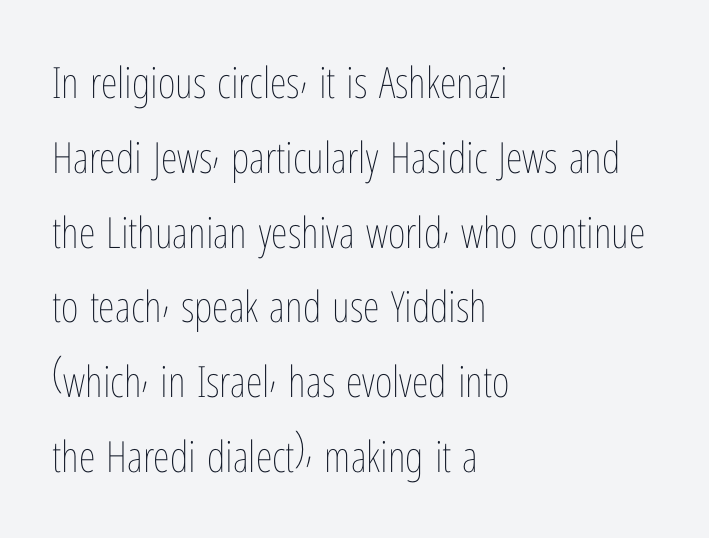
Q: Is the text bold? A: No.
Q: Is the text italic (slanted)? A: No, it is upright.
Q: Is the text underlined? A: No.
Q: How is the paragraph aligned? A: Left-aligned.
Q: Is the spacing between letters normal or unusually wide? A: Normal.
Q: Width (condensed, normal, or wide)? A: Condensed.
Q: Stroke contrast? A: Low.
Q: x-height? A: Medium.
Q: Monospaced? A: No.
